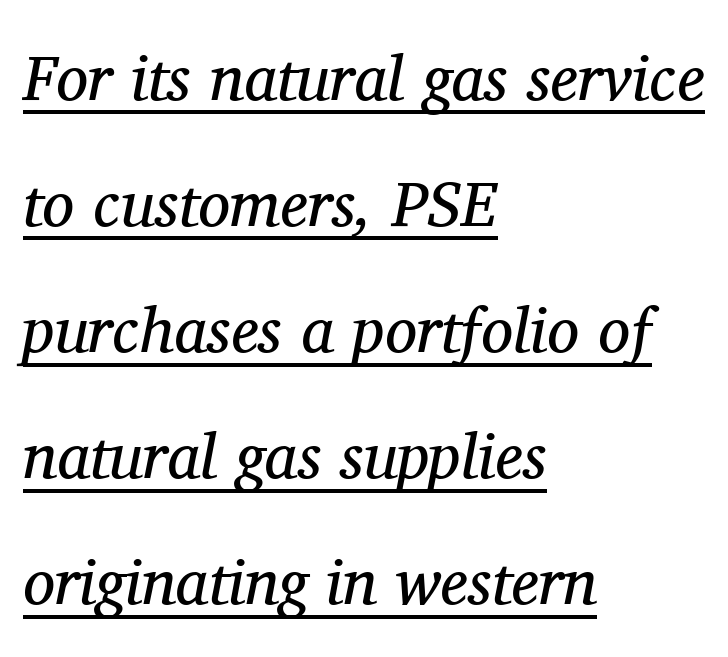
Q: Is the text bold? A: No.
Q: Is the text italic (slanted)? A: Yes, it leans right by about 11 degrees.
Q: Is the typeface a serif or a sans-serif typeface? A: Serif.
Q: Is the text underlined? A: Yes.
Q: How is the paragraph aligned? A: Left-aligned.
Q: Is the spacing between letters normal or unusually wide? A: Normal.
Q: Is the spacing between lines tight, normal or loose? A: Loose.
Q: Width (condensed, normal, or wide)? A: Normal.
Q: Stroke contrast? A: Medium.
Q: x-height? A: Medium.
Q: Monospaced? A: No.
